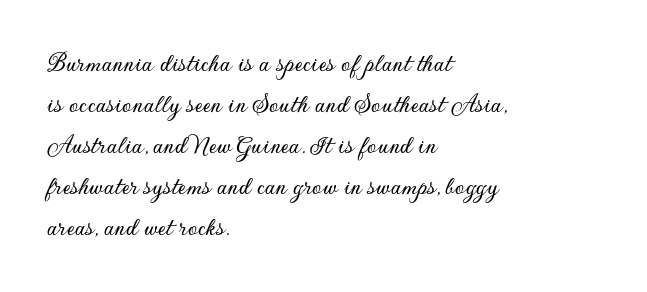
{"underline": "no", "align": "left", "line_spacing": "normal", "line_spacing_ratio": 1.52, "letter_spacing": "normal", "letter_spacing_em": 0.0, "glyph_px": 27}
